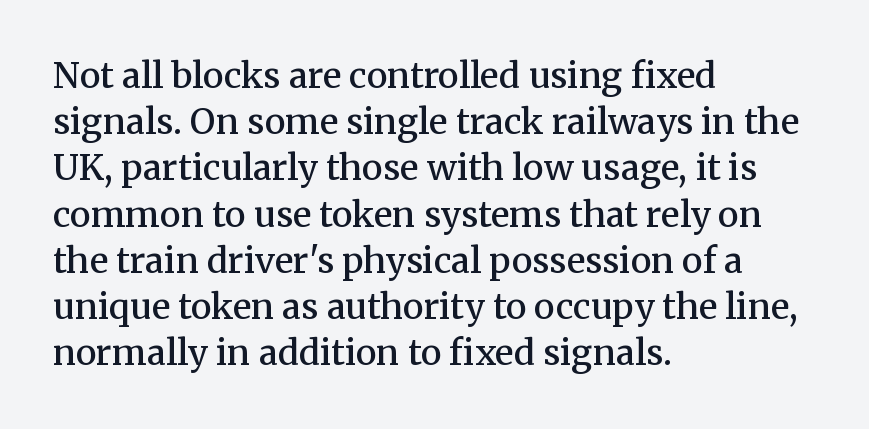
The image shows 35 px semibold serif type, upright; set left-aligned, normal line spacing (1.32x), normal letter spacing, not underlined; medium stroke contrast and a medium x-height.
